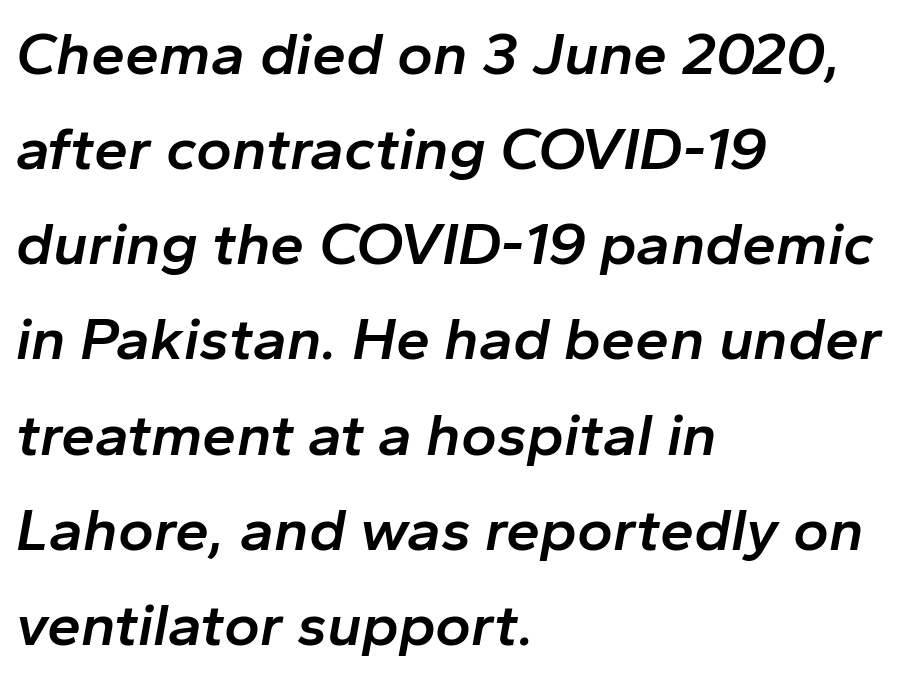
{"italic": "yes", "lean": "right", "slant_degrees": 10, "bold": "semi", "weight": "semibold", "width": "normal", "stroke_contrast": "low", "x_height": "medium", "monospaced": "no", "underline": "no", "align": "left", "line_spacing": "normal", "line_spacing_ratio": 1.56, "letter_spacing": "normal", "letter_spacing_em": 0.0, "glyph_px": 61}
